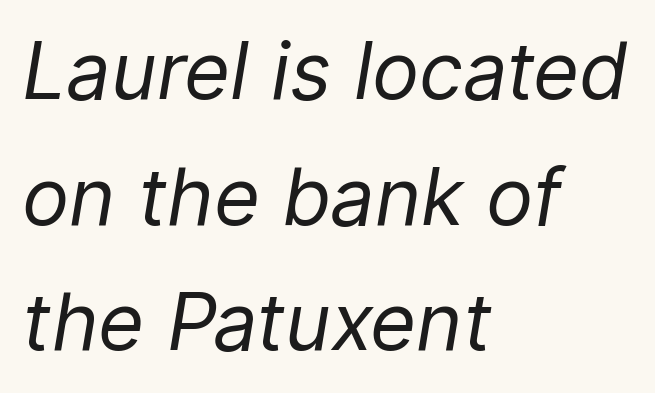
Quick note: underline off. These lines keep a tight, regular rhythm from letter to letter. Yep, that's italic — everything's leaning. Is this a heavy cut? Hardly; it is regular or lighter. The lines in this sample share a left origin and differ only in where they stop. Varying glyph widths throughout — classic text-font behaviour.
